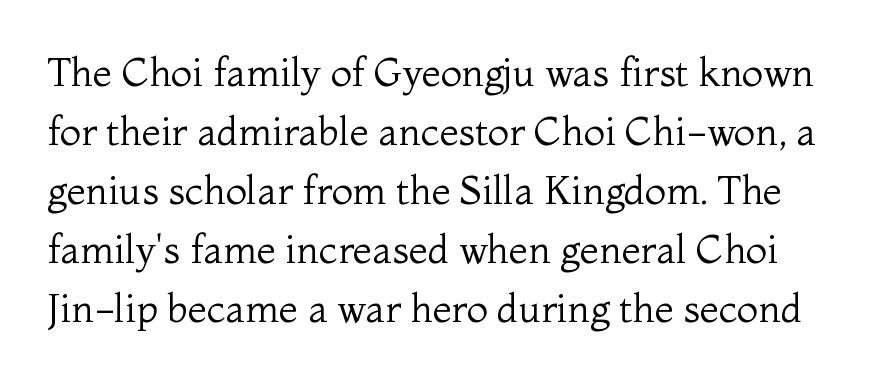
The gap between lines stays unmarked. Looks like regular typesetting: each glyph gets only the width it needs. Vertical strokes here are truly vertical. Vertically, the passage feels balanced, rows spaced as you'd expect. A typesetter would call this zero additional tracking.
